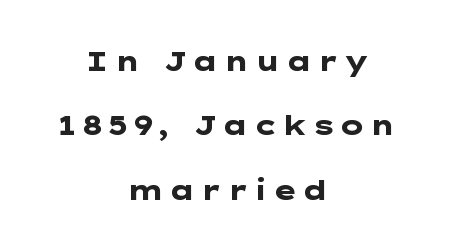
{"italic": "no", "bold": "yes", "underline": "no", "align": "center", "line_spacing": "loose", "line_spacing_ratio": 2.38, "glyph_px": 27}
